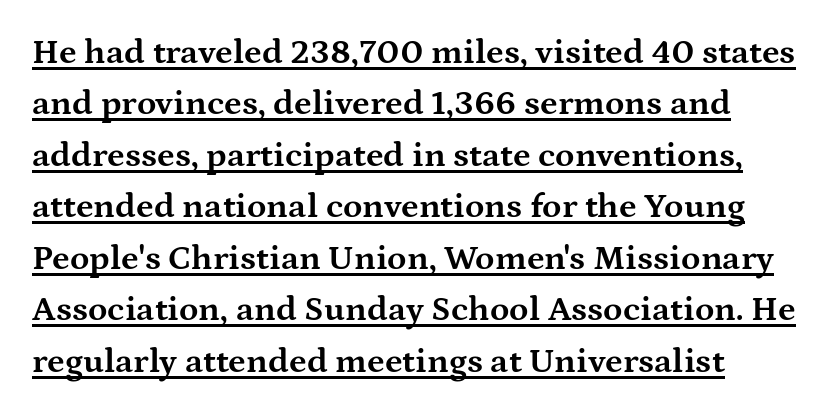
Ordinary non-slanted type is in use. The words here are underlined. These lines stack with their left ends in a neat column. Line spacing here is normal. This sample uses plain, unmodified letter spacing. Proportional: the letters do not fall into vertical columns.
